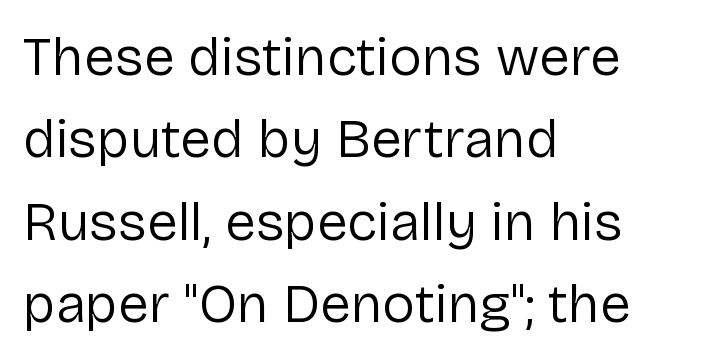
{"serif": "no", "italic": "no", "bold": "no", "weight": "regular", "width": "normal", "stroke_contrast": "low", "x_height": "medium", "monospaced": "no", "underline": "no", "align": "left", "line_spacing": "normal", "line_spacing_ratio": 1.5, "letter_spacing": "normal", "letter_spacing_em": 0.0, "glyph_px": 55}
